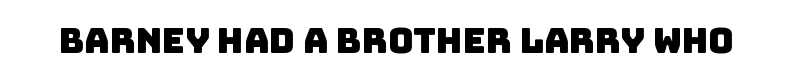
Check where the strokes stop: nothing finishes them off — pure sans. The line texture is even and compact thanks to regular tracking. Each letter keeps its own natural width here, so spacing adapts to shape. Bare-footed words on every line.
